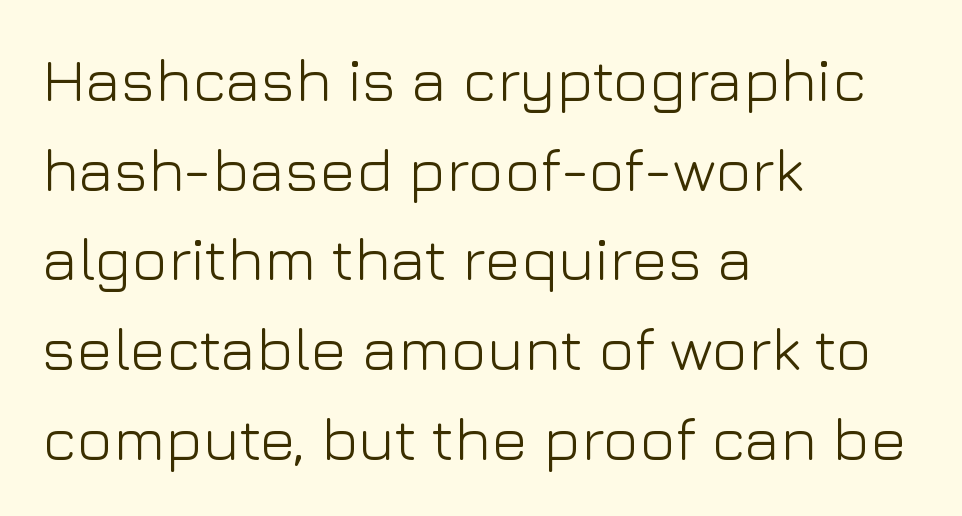
The glyphs are unaccompanied by any horizontal stroke below them. Ascenders rise straight up at ninety degrees. Think of a printed novel: that variable character pitch is what you see here. The leading is moderate, giving the passage an even texture.
